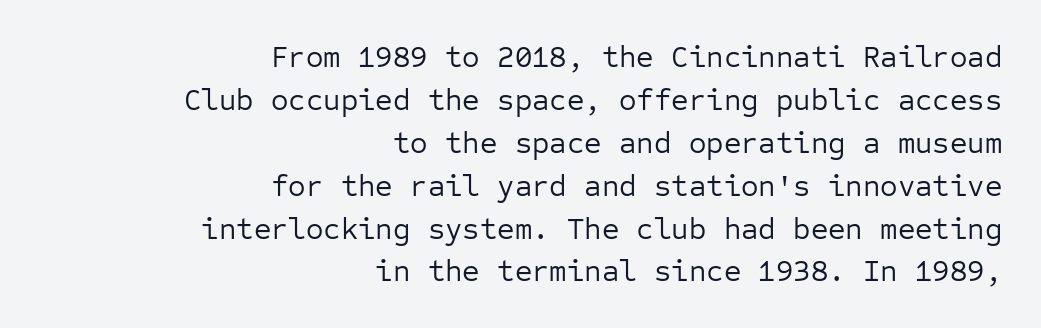
The image shows 30 px regular-weight sans-serif type, upright, monospaced; set right-aligned, normal line spacing (1.43x), normal letter spacing, not underlined; low stroke contrast and a medium x-height.
